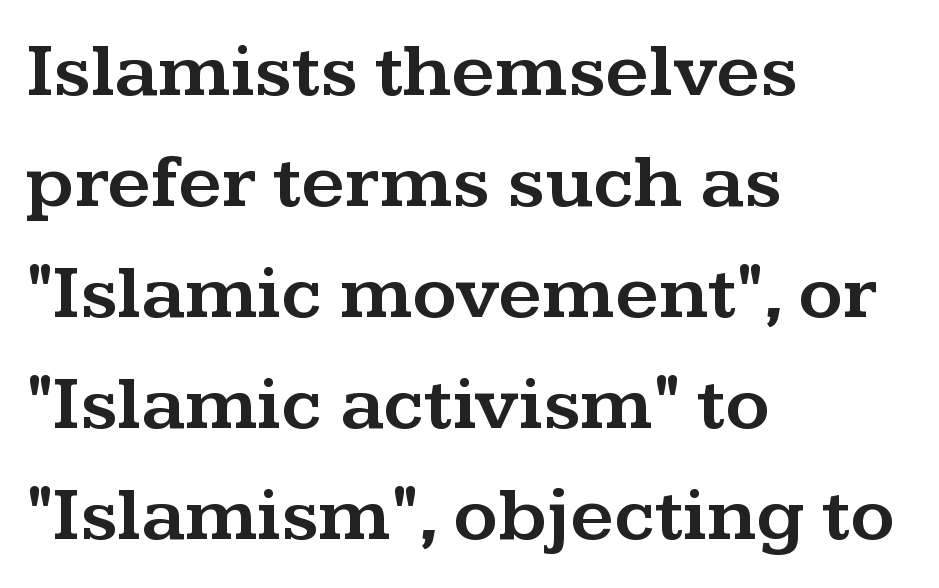
The image shows 77 px wide serif type, upright; set left-aligned, normal line spacing (1.44x), normal letter spacing, not underlined; medium stroke contrast and a medium x-height.
